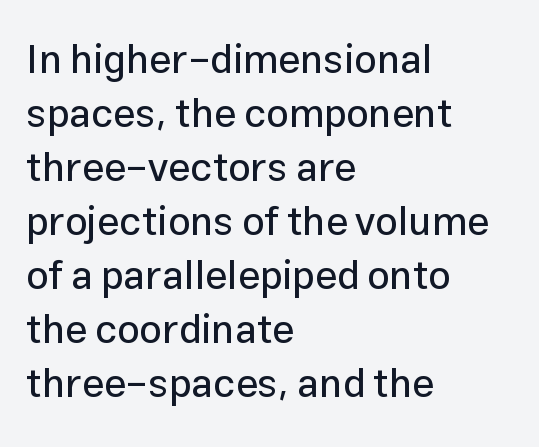
{"serif": "no", "italic": "no", "width": "normal", "stroke_contrast": "low", "x_height": "medium", "monospaced": "no", "underline": "no", "align": "left", "line_spacing": "normal", "line_spacing_ratio": 1.35, "letter_spacing": "normal", "letter_spacing_em": 0.0, "glyph_px": 40}
